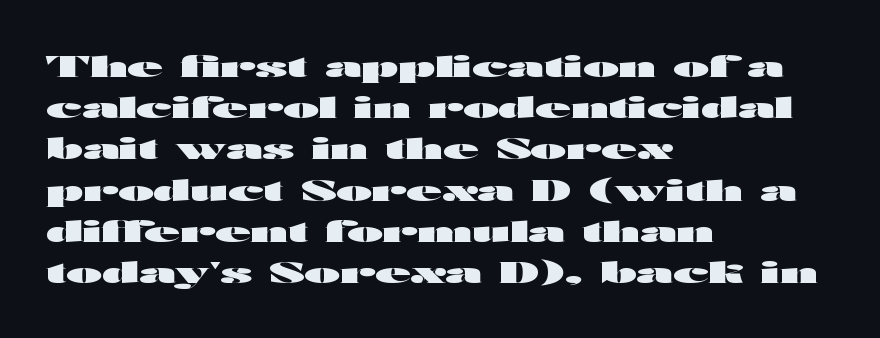
The gaps between neighbouring characters are ordinary and unremarkable. Reading down the column, the eye jumps a familiar distance to each next line. This is sans-serif lettering, the kind often seen on screens and signage. Posture: upright roman. Note the varied advance widths — an 'i' is clearly narrower than an 'm'. The typesetter chose a ragged-right arrangement here.
